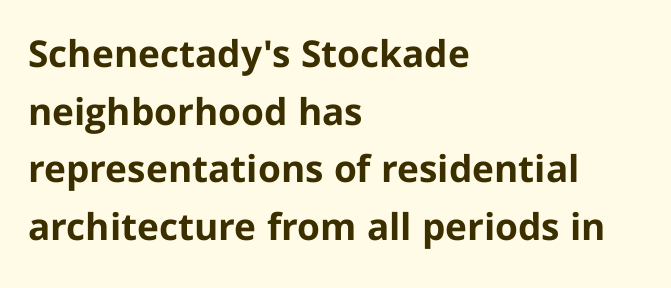
Q: Is the text bold? A: Yes.
Q: Is the text italic (slanted)? A: No, it is upright.
Q: Is the typeface a serif or a sans-serif typeface? A: Sans-serif.
Q: Is the text underlined? A: No.
Q: How is the paragraph aligned? A: Left-aligned.
Q: Is the spacing between letters normal or unusually wide? A: Normal.
Q: Is the spacing between lines tight, normal or loose? A: Normal.
Q: Width (condensed, normal, or wide)? A: Normal.
Q: Stroke contrast? A: Low.
Q: x-height? A: Medium.
Q: Monospaced? A: No.
